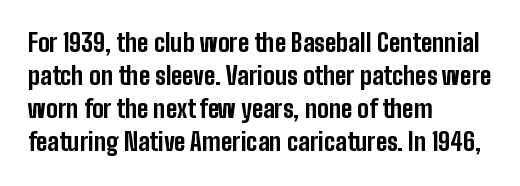
{"italic": "no", "bold": "yes", "underline": "no", "align": "left", "line_spacing": "normal", "line_spacing_ratio": 1.38, "letter_spacing": "normal", "letter_spacing_em": 0.0, "glyph_px": 24}
